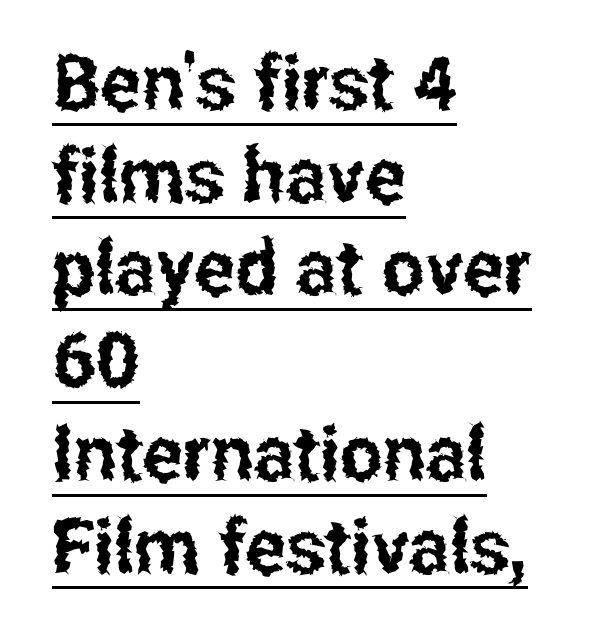
{"serif": "no", "italic": "no", "width": "condensed", "stroke_contrast": "low", "x_height": "medium", "monospaced": "no", "underline": "yes", "align": "left", "line_spacing_ratio": 1.22, "letter_spacing": "normal", "letter_spacing_em": 0.0, "glyph_px": 76}
